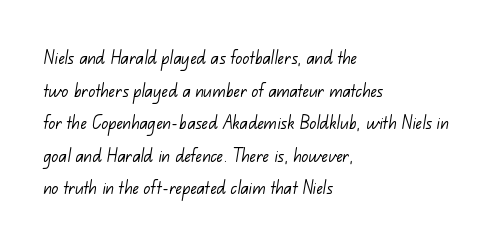
The image shows 21 px text type; set left-aligned, normal line spacing (1.55x), normal letter spacing, not underlined.
